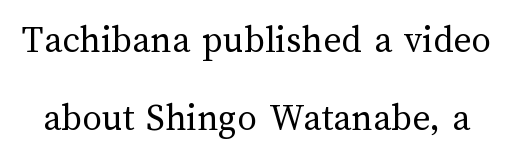
Q: Is the text bold? A: No.
Q: Is the text italic (slanted)? A: No, it is upright.
Q: Is the text underlined? A: No.
Q: Is the spacing between letters normal or unusually wide? A: Normal.
Q: Is the spacing between lines tight, normal or loose? A: Loose.
Q: Width (condensed, normal, or wide)? A: Normal.
Q: Stroke contrast? A: Medium.
Q: x-height? A: Medium.
Q: Monospaced? A: No.
